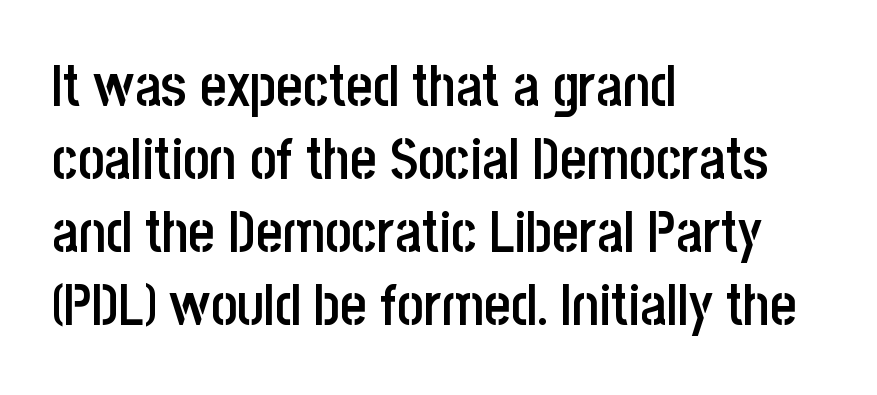
The image shows 57 px semibold, condensed sans-serif type, upright; set left-aligned, normal line spacing (1.28x), normal letter spacing, not underlined; low stroke contrast and a large x-height.
